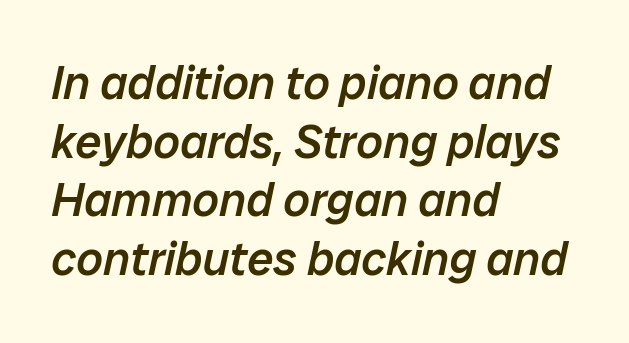
The image shows 47 px semibold type, italic (leaning right); set left-aligned, normal line spacing (1.25x), normal letter spacing, not underlined; low stroke contrast and a medium x-height.
